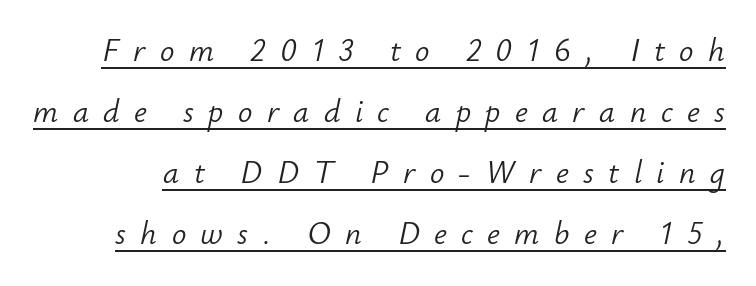
Q: Is the text bold? A: No.
Q: Is the text italic (slanted)? A: Yes, it leans right by about 12 degrees.
Q: Is the text underlined? A: Yes.
Q: Is the spacing between letters normal or unusually wide? A: Unusually wide.
Q: Is the spacing between lines tight, normal or loose? A: Loose.
Q: Width (condensed, normal, or wide)? A: Normal.
Q: Stroke contrast? A: Low.
Q: x-height? A: Small.
Q: Monospaced? A: No.
